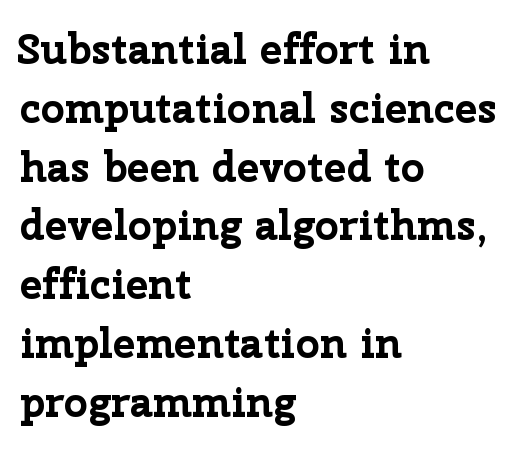
{"serif": "no", "italic": "no", "bold": "yes", "weight": "bold", "width": "normal", "stroke_contrast": "low", "x_height": "medium", "monospaced": "no", "underline": "no", "align": "left", "line_spacing": "normal", "line_spacing_ratio": 1.4, "letter_spacing": "normal", "letter_spacing_em": 0.0, "glyph_px": 42}
